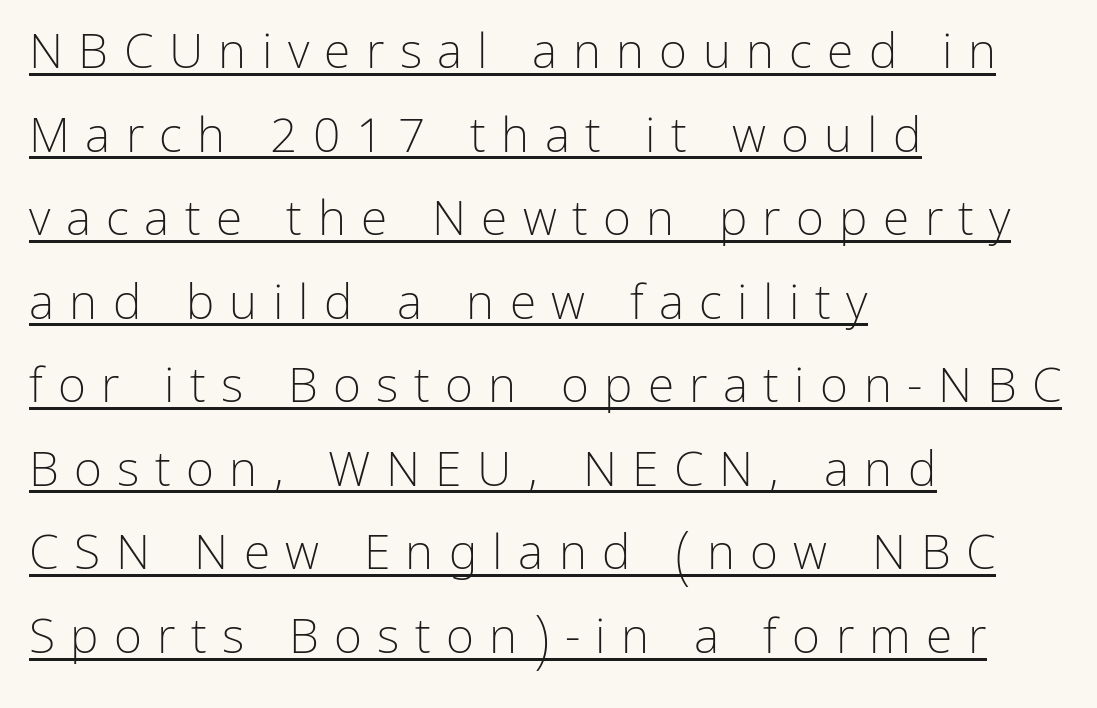
To sum up the face: it is a sans, with no serifs. Is the letter spacing exaggerated? Yes — the characters are pushed far apart. Upright lettering throughout. The face looks like a standard text weight, possibly lighter. Does the copy run flush right? No — it runs flush left. A baseline rule has been typeset under these characters.
